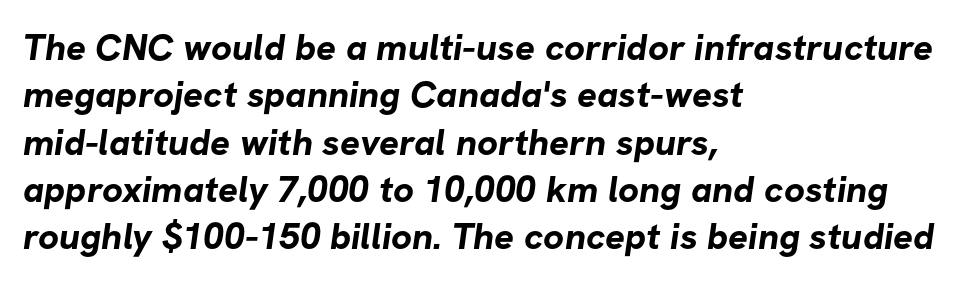
Q: Is the text bold? A: Yes.
Q: Is the typeface a serif or a sans-serif typeface? A: Sans-serif.
Q: Is the text underlined? A: No.
Q: How is the paragraph aligned? A: Left-aligned.
Q: Is the spacing between letters normal or unusually wide? A: Normal.
Q: Is the spacing between lines tight, normal or loose? A: Normal.
Q: Width (condensed, normal, or wide)? A: Normal.
Q: Stroke contrast? A: Low.
Q: x-height? A: Medium.
Q: Monospaced? A: No.
